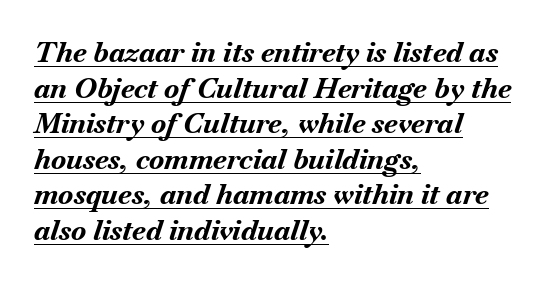
Posture: slanted. The leading is moderate, giving the passage an even texture. Underlining? Definitely there. Heft: maximum for text — a bold. These lines are rendered in a variable-pitch font. Each word holds together tightly as a unit, with standard inter-letter gaps.
